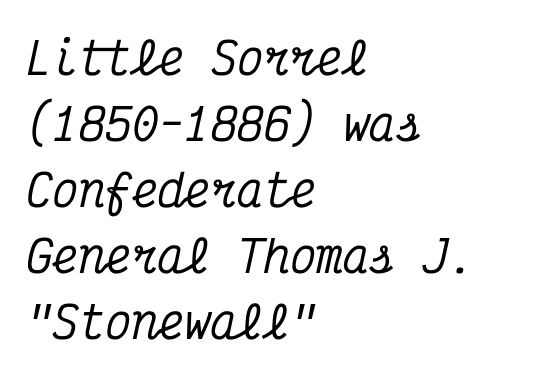
{"serif": "yes", "italic": "yes", "lean": "right", "slant_degrees": 12, "width": "condensed", "stroke_contrast": "medium", "x_height": "medium", "monospaced": "yes", "underline": "no", "align": "left", "line_spacing": "normal", "line_spacing_ratio": 1.5, "letter_spacing": "normal", "letter_spacing_em": 0.0, "glyph_px": 44}
